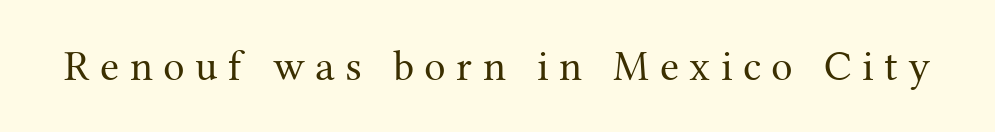
Each stroke keeps to a modest, everyday thickness or less. Here the glyphs are tracked loosely, breaking word shapes into spaced letters. You can tell from the footed stems that serif type was used. No italicization has been applied; the sample stays upright. Proportional: the letters do not fall into vertical columns.
